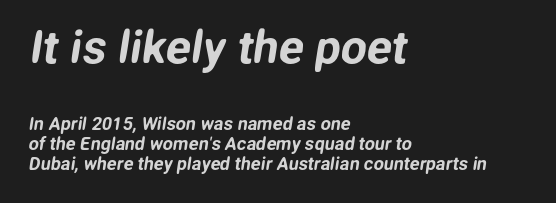
Proportional: the letters do not fall into vertical columns. This sample is left-justified, so line endings fall wherever the words run out. Unlike a traditional serif, this face leaves its strokes unadorned. Between these two stacked blocks, the higher one wins on size.
